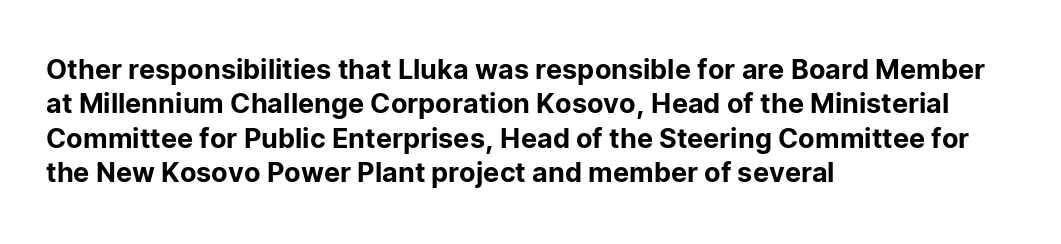
The image shows 27 px text type, upright; set left-aligned, normal line spacing (1.27x), normal letter spacing, not underlined.
